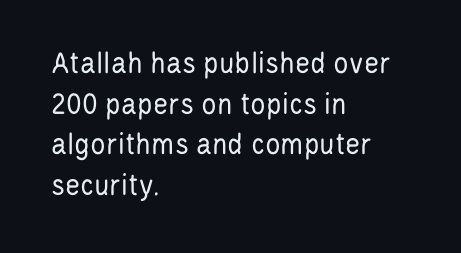
{"serif": "no", "italic": "no", "bold": "no", "weight": "regular", "width": "condensed", "stroke_contrast": "low", "x_height": "large", "monospaced": "no", "underline": "no", "align": "left", "line_spacing": "normal", "line_spacing_ratio": 1.27, "letter_spacing": "normal", "letter_spacing_em": 0.0, "glyph_px": 32}
